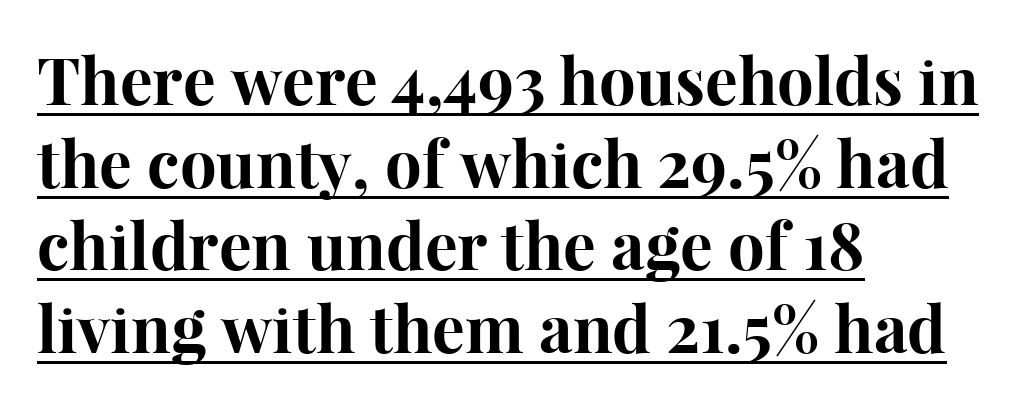
{"serif": "yes", "italic": "no", "bold": "yes", "weight": "bold", "width": "normal", "stroke_contrast": "high", "x_height": "medium", "monospaced": "no", "underline": "yes", "align": "left", "line_spacing": "normal", "line_spacing_ratio": 1.27, "letter_spacing": "normal", "letter_spacing_em": 0.0, "glyph_px": 65}
